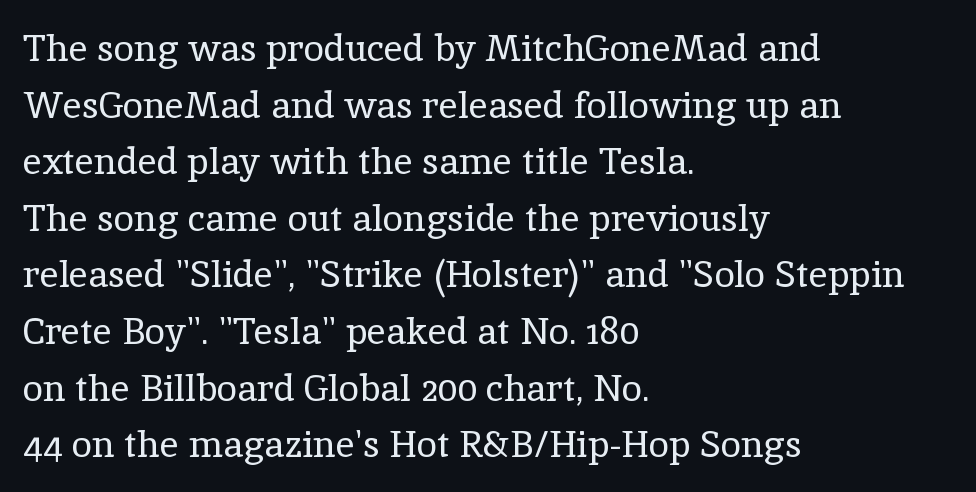
The image shows 37 px regular-weight serif type, upright; set left-aligned, normal line spacing (1.53x), normal letter spacing, not underlined; a medium x-height.
